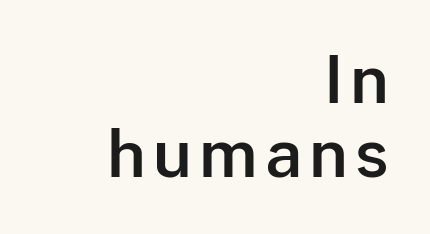
The image shows 65 px sans-serif type, upright; set right-aligned, tight line spacing (1.14x), not underlined; low stroke contrast and a medium x-height.
